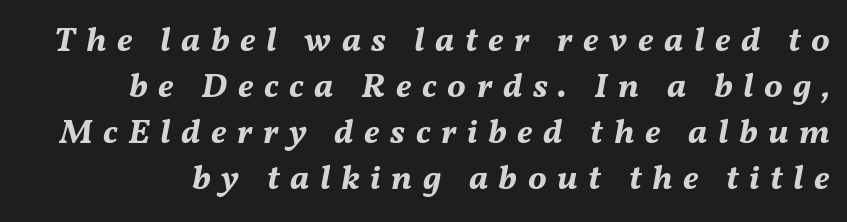
The image shows 35 px bold type, italic (leaning right); set normal line spacing (1.31x), unusually wide letter spacing (+0.3 em), not underlined; medium stroke contrast and a medium x-height.
